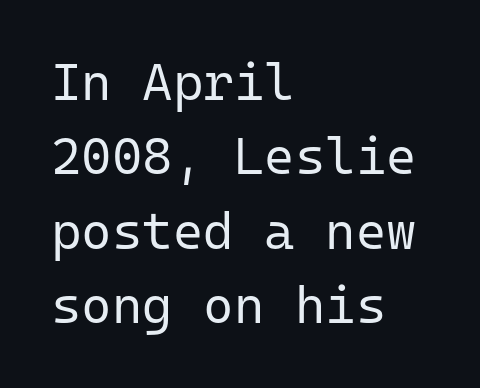
The image shows 52 px regular-weight sans-serif type, upright, monospaced; set left-aligned, normal line spacing (1.43x), normal letter spacing, not underlined; low stroke contrast and a medium x-height.
